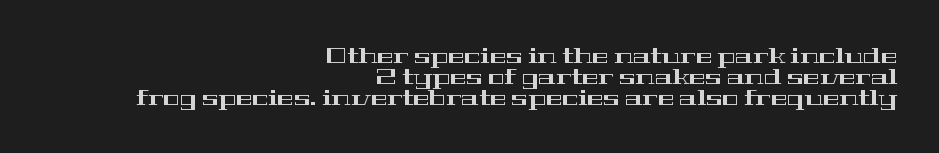
The image shows 22 px text type, upright; set right-aligned, tight line spacing (0.96x), normal letter spacing, not underlined.
